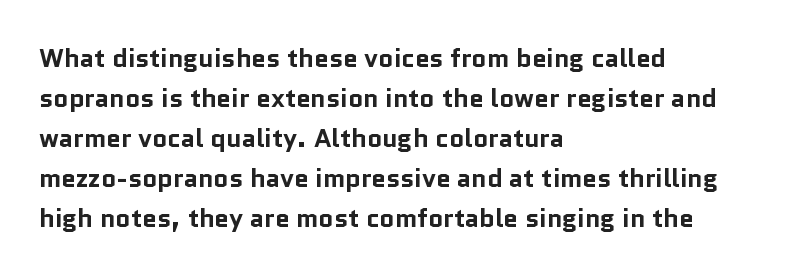
{"italic": "no", "bold": "yes", "underline": "no", "align": "left", "line_spacing": "normal", "line_spacing_ratio": 1.54, "letter_spacing": "normal", "letter_spacing_em": 0.0, "glyph_px": 26}
